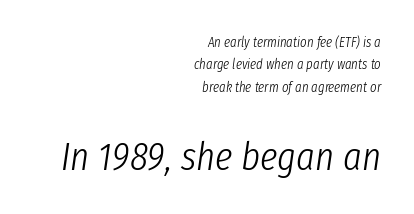
The gap between lines stays unmarked. Notice how descenders clear the ascenders below comfortably — that's standard leading. The text carries the slant typical of an italic or oblique font. A student would notice the bottom passage is typeset larger than what precedes it. The passage shown is typed in a proportional face where columns would drift.
